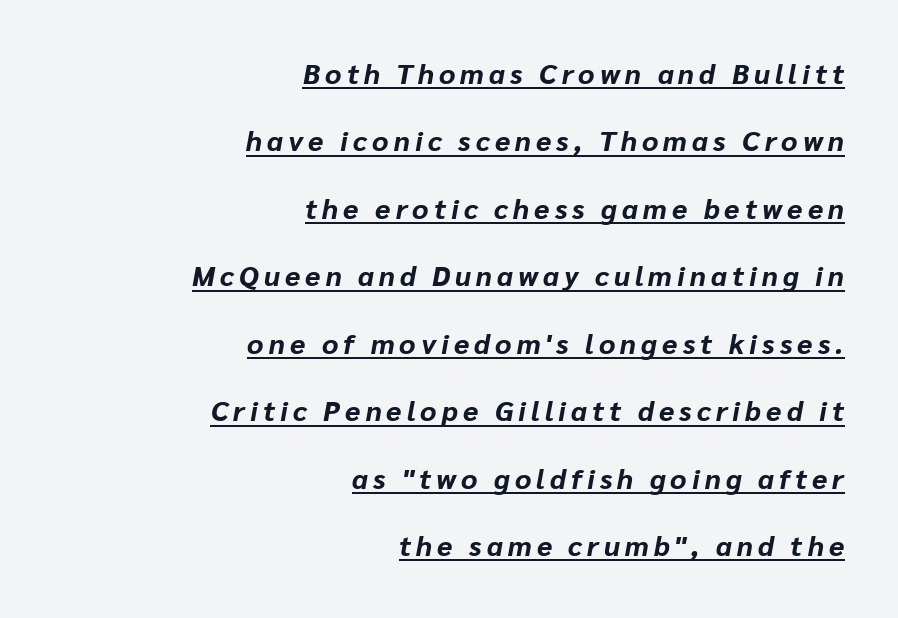
Q: Is the text bold? A: Yes.
Q: Is the text italic (slanted)? A: Yes, it leans right by about 10 degrees.
Q: Is the text underlined? A: Yes.
Q: How is the paragraph aligned? A: Right-aligned.
Q: Is the spacing between lines tight, normal or loose? A: Loose.
Q: Width (condensed, normal, or wide)? A: Normal.
Q: Stroke contrast? A: Low.
Q: x-height? A: Medium.
Q: Monospaced? A: No.
